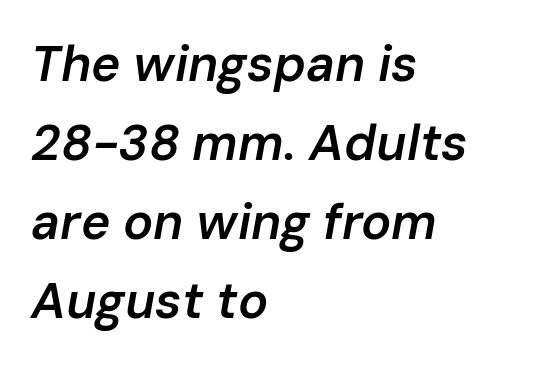
Q: Is the text bold? A: Semi-bold.
Q: Is the text italic (slanted)? A: Yes, it leans right by about 10 degrees.
Q: Is the text underlined? A: No.
Q: How is the paragraph aligned? A: Left-aligned.
Q: Is the spacing between letters normal or unusually wide? A: Normal.
Q: Is the spacing between lines tight, normal or loose? A: Normal.
Q: Width (condensed, normal, or wide)? A: Normal.
Q: Stroke contrast? A: Low.
Q: x-height? A: Medium.
Q: Monospaced? A: No.
